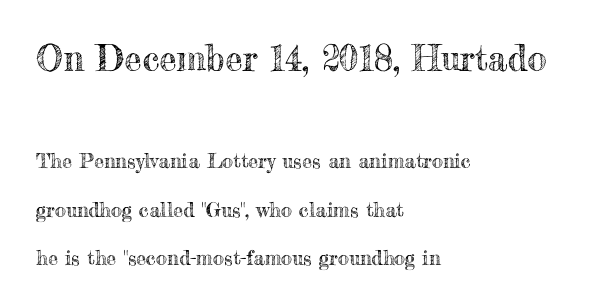
Each letter keeps its own natural width here, so spacing adapts to shape. The line-height multiplier appears high, well above default. Nope, not italic — everything's standing straight. The gap between lines stays unmarked.
